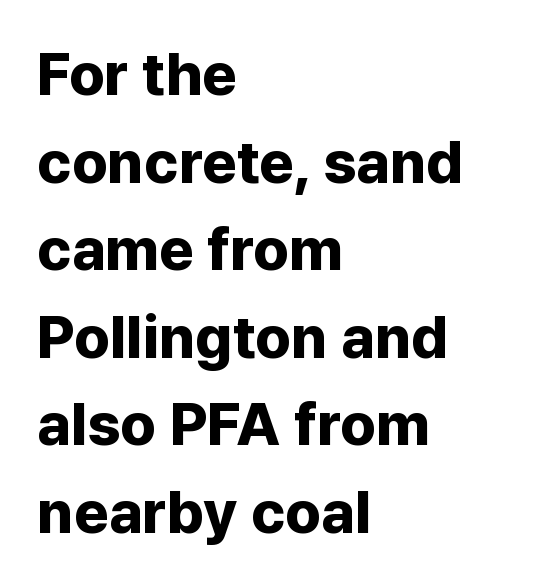
{"serif": "no", "italic": "no", "bold": "yes", "weight": "bold", "width": "normal", "stroke_contrast": "low", "x_height": "medium", "monospaced": "no", "underline": "no", "align": "left", "line_spacing": "normal", "line_spacing_ratio": 1.46, "letter_spacing": "normal", "letter_spacing_em": 0.0, "glyph_px": 60}
